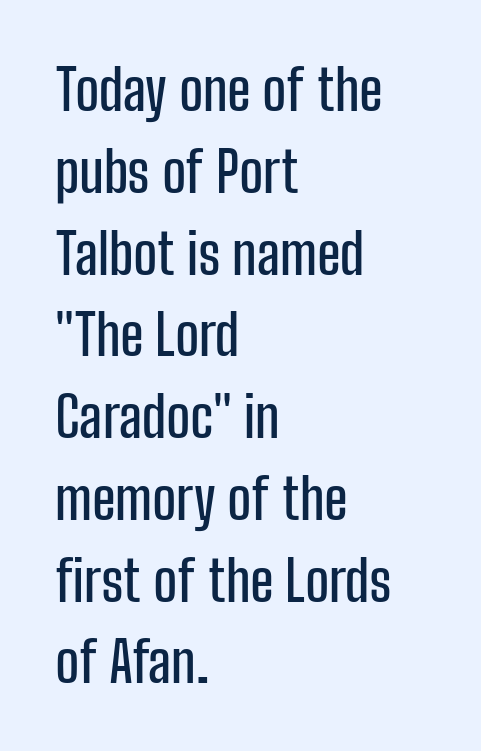
{"serif": "no", "italic": "no", "width": "condensed", "stroke_contrast": "low", "x_height": "medium", "monospaced": "no", "underline": "no", "align": "left", "line_spacing": "normal", "line_spacing_ratio": 1.46, "letter_spacing": "normal", "letter_spacing_em": 0.0, "glyph_px": 56}
